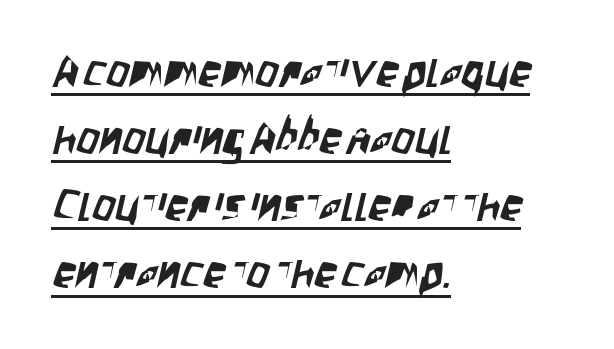
{"serif": "no", "width": "condensed", "stroke_contrast": "low", "x_height": "large", "monospaced": "no", "underline": "yes", "align": "left", "line_spacing": "normal", "line_spacing_ratio": 1.49, "letter_spacing": "normal", "letter_spacing_em": 0.0, "glyph_px": 45}
